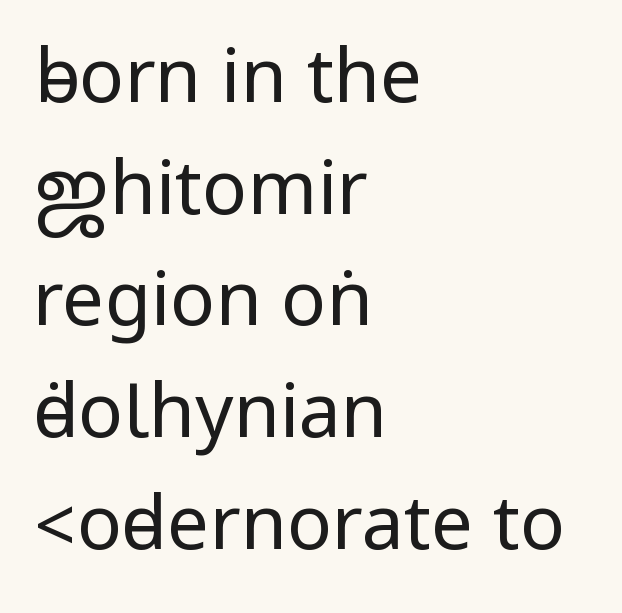
{"serif": "no", "italic": "no", "bold": "no", "weight": "regular", "width": "condensed", "stroke_contrast": "low", "underline": "no", "align": "left", "line_spacing": "normal", "line_spacing_ratio": 1.49, "letter_spacing": "normal", "letter_spacing_em": 0.0, "glyph_px": 75}
